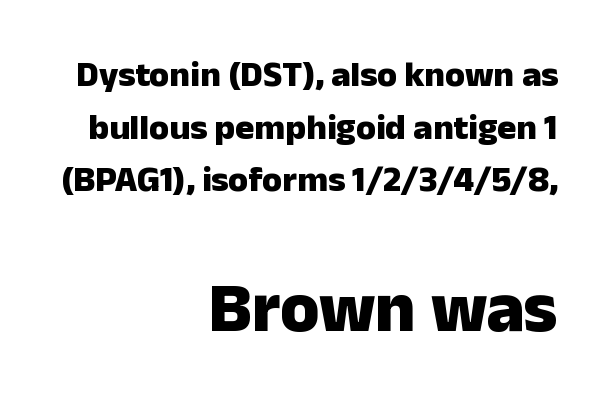
Horizontally, the lines are justified to the trailing edge only. Students, this is bold: see how much ink each stroke carries. Each letter keeps its own natural width here, so spacing adapts to shape. The typography opts for an upright posture over an oblique one. Compared with typical body copy, the letter spacing here is the same.
